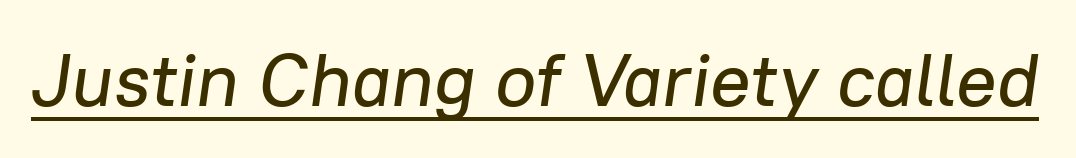
The image shows 75 px text type, italic (leaning right); set normal letter spacing, underlined; low stroke contrast and a medium x-height.
